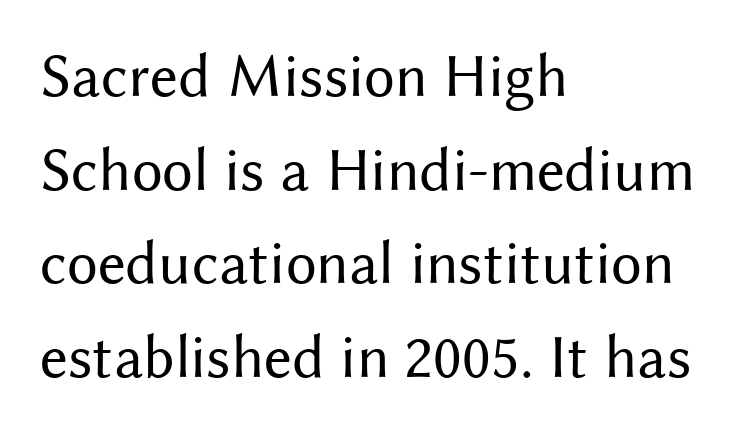
Q: Is the text bold? A: No.
Q: Is the text italic (slanted)? A: No, it is upright.
Q: Is the typeface a serif or a sans-serif typeface? A: Sans-serif.
Q: Is the text underlined? A: No.
Q: How is the paragraph aligned? A: Left-aligned.
Q: Is the spacing between letters normal or unusually wide? A: Normal.
Q: Is the spacing between lines tight, normal or loose? A: Normal.
Q: Width (condensed, normal, or wide)? A: Normal.
Q: Stroke contrast? A: Medium.
Q: x-height? A: Medium.
Q: Monospaced? A: No.
